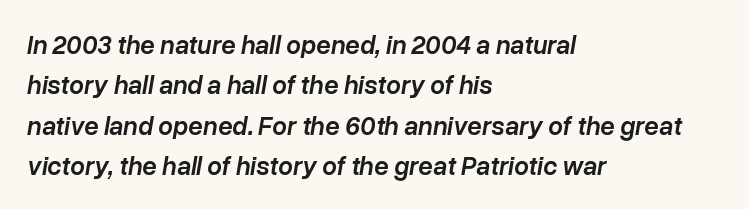
Q: Is the text bold? A: Semi-bold.
Q: Is the text italic (slanted)? A: Yes, it leans right by about 10 degrees.
Q: Is the text underlined? A: No.
Q: How is the paragraph aligned? A: Left-aligned.
Q: Is the spacing between letters normal or unusually wide? A: Normal.
Q: Is the spacing between lines tight, normal or loose? A: Normal.
